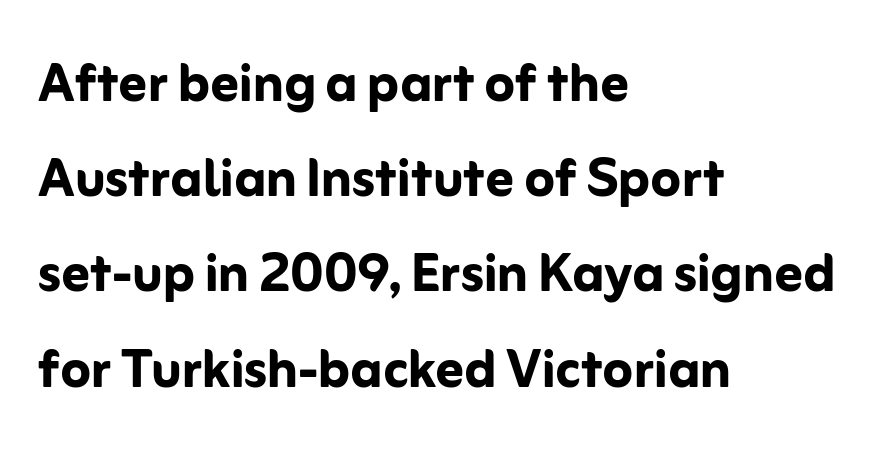
Honestly, there is no underline to notice here at all. Caption: bold face, heavy strokes. Note the varied advance widths — an 'i' is clearly narrower than an 'm'. No italicization has been applied; the sample stays upright. The passage shown stacks its lines at a standard gap. These lines keep a tight, regular rhythm from letter to letter.
